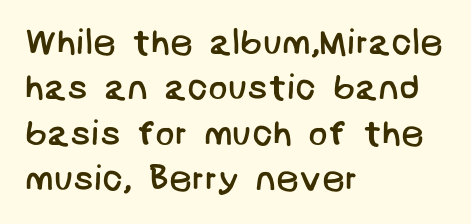
The image shows 36 px regular-weight sans-serif type; set left-aligned, normal line spacing (1.26x), normal letter spacing, not underlined; low stroke contrast and a large x-height.
